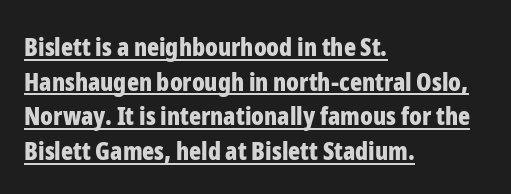
{"italic": "no", "bold": "yes", "underline": "yes", "align": "left", "line_spacing": "normal", "line_spacing_ratio": 1.39, "letter_spacing": "normal", "letter_spacing_em": 0.0, "glyph_px": 25}
